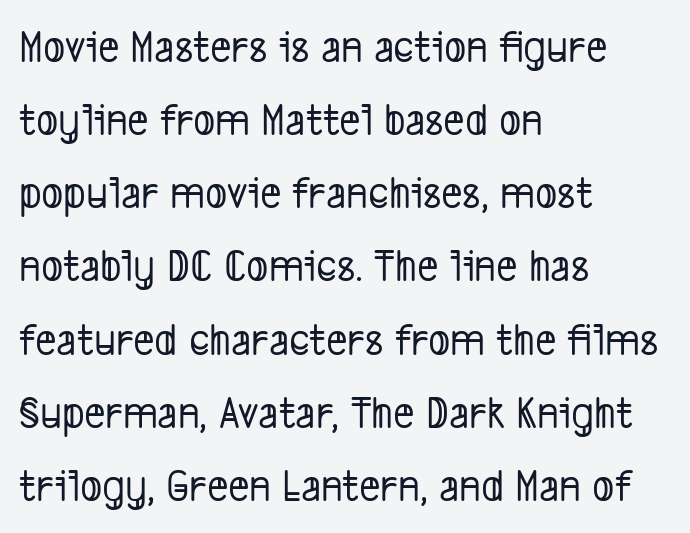
Q: Is the typeface a serif or a sans-serif typeface? A: Sans-serif.
Q: Is the text underlined? A: No.
Q: How is the paragraph aligned? A: Left-aligned.
Q: Is the spacing between letters normal or unusually wide? A: Normal.
Q: Is the spacing between lines tight, normal or loose? A: Normal.
Q: Width (condensed, normal, or wide)? A: Condensed.
Q: Stroke contrast? A: Low.
Q: x-height? A: Medium.
Q: Monospaced? A: No.
